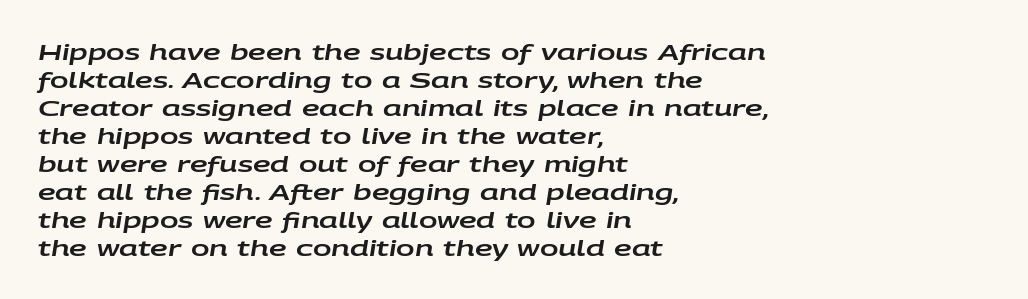
{"italic": "yes", "lean": "right", "slant_degrees": 9, "underline": "no", "align": "left", "line_spacing": "normal", "line_spacing_ratio": 1.27, "letter_spacing": "normal", "letter_spacing_em": 0.0, "glyph_px": 22}
